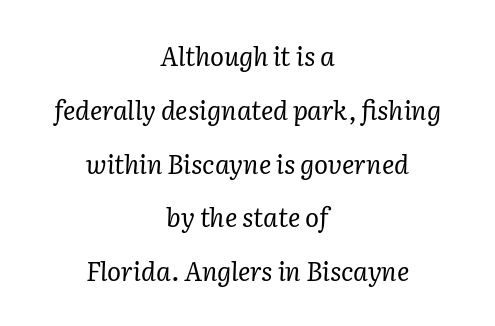
The block of text is sparse from top to bottom, with ample space between rows. The letters are slanted; this is an italic face. In CSS terms this would be text-align: center. Descenders are the only things crossing below the line. This reads as an unemphasized weight, regular at the heaviest. Standard letterfit; no display-style spreading of the glyphs.
